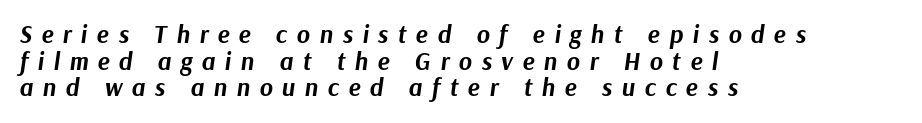
A student would call this left alignment; a typographer would say flush left, rag right. The space between consecutive lines is stingy. A typesetter would mark this as italic. Bare-footed words on every line.
